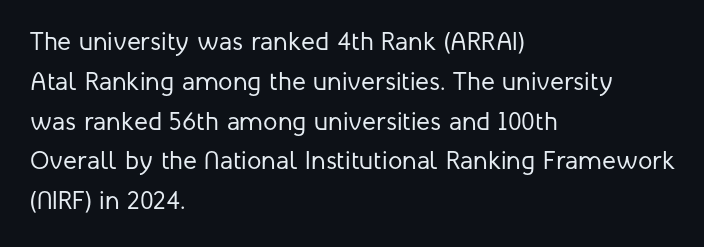
{"italic": "no", "bold": "no", "underline": "no", "align": "left", "line_spacing": "normal", "line_spacing_ratio": 1.53, "letter_spacing": "normal", "letter_spacing_em": 0.0, "glyph_px": 26}
